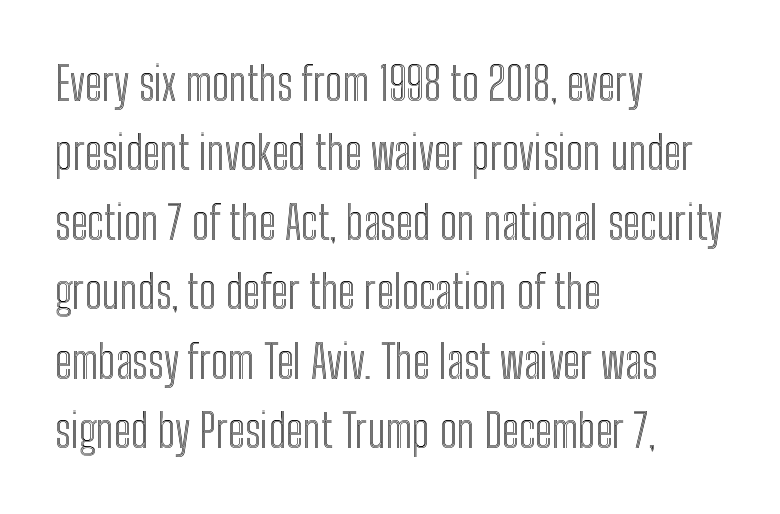
The image shows 46 px condensed type, upright; set left-aligned, normal line spacing (1.51x), normal letter spacing, not underlined; a medium x-height.
